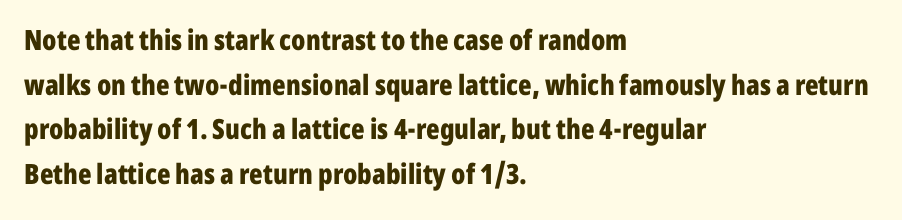
Q: Is the text bold? A: Yes.
Q: Is the text italic (slanted)? A: No, it is upright.
Q: Is the typeface a serif or a sans-serif typeface? A: Sans-serif.
Q: Is the text underlined? A: No.
Q: How is the paragraph aligned? A: Left-aligned.
Q: Is the spacing between letters normal or unusually wide? A: Normal.
Q: Is the spacing between lines tight, normal or loose? A: Normal.
Q: Width (condensed, normal, or wide)? A: Condensed.
Q: Stroke contrast? A: Low.
Q: x-height? A: Medium.
Q: Monospaced? A: No.
